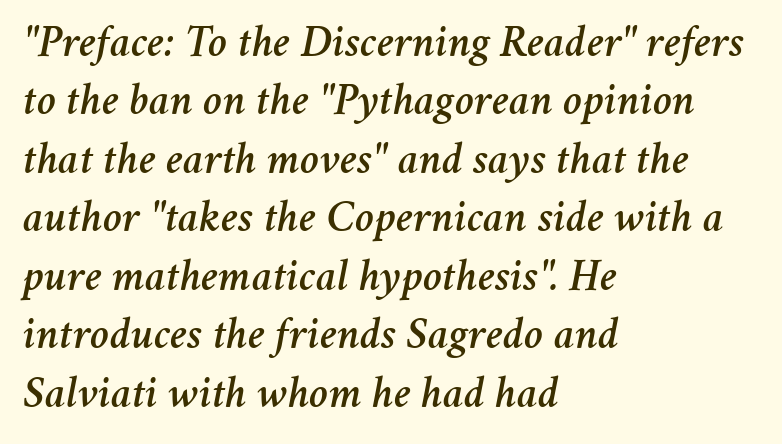
The compositor pushed each line to the left boundary. The font's italic variant was chosen for this text. Tracking here is standard; glyphs follow each other at the usual distance. Check the space under the baseline: it is left empty.
